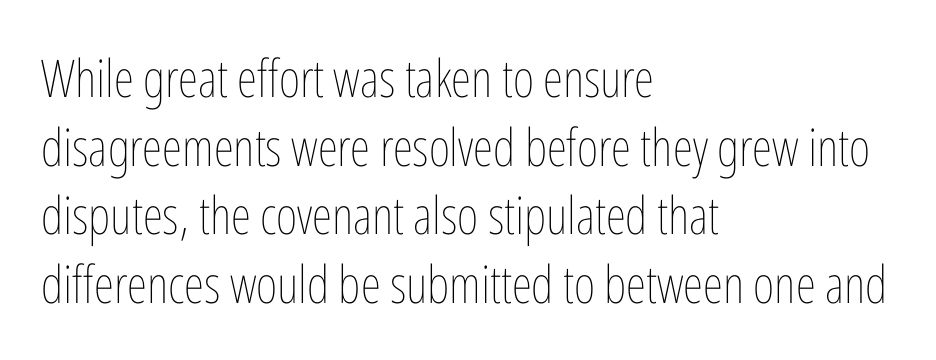
Between one letter and the next there's only the usual sliver of space. This sample keeps an unexceptional amount of space between lines. This is roman type, the default non-slanted kind. The strip under each line holds only bare page.
